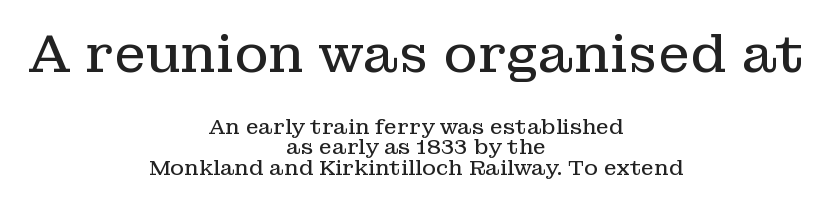
A quiet, ordinary-to-light weight characterises the typeface. The rendering uses natural spacing where letterforms have individual widths. Bigger letters appear in the top chunk; the bottom chunk is reduced. The baseline area is clear. Vertical spacing — tight.
